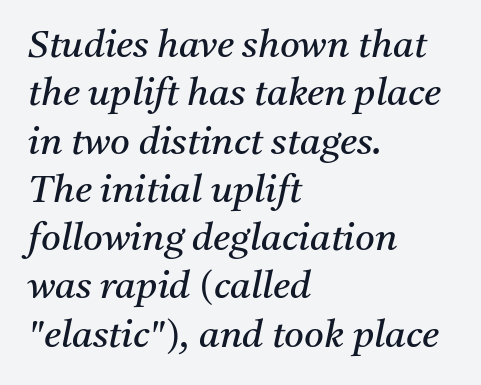
{"serif": "yes", "italic": "yes", "lean": "right", "slant_degrees": 11, "bold": "no", "weight": "regular", "width": "normal", "stroke_contrast": "medium", "x_height": "medium", "monospaced": "no", "underline": "no", "align": "left", "line_spacing": "normal", "line_spacing_ratio": 1.27, "letter_spacing": "normal", "letter_spacing_em": 0.0, "glyph_px": 38}
